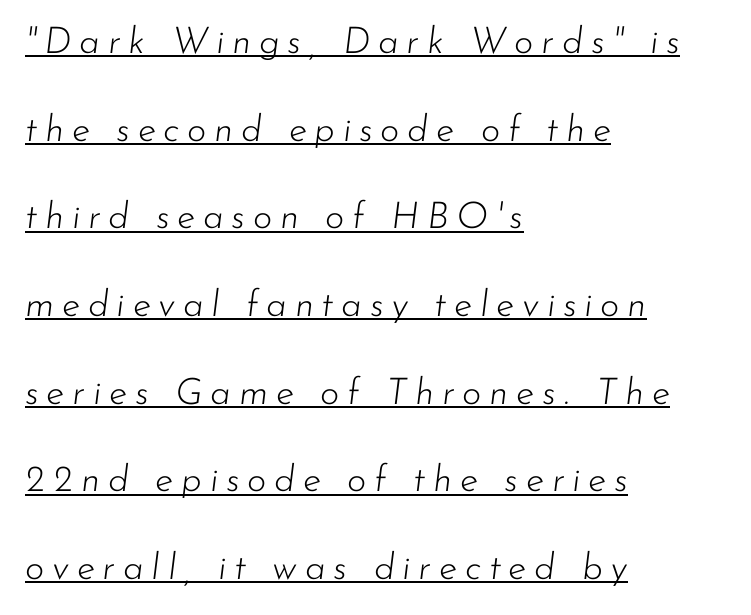
{"italic": "yes", "lean": "right", "slant_degrees": 7, "bold": "no", "weight": "light", "width": "normal", "stroke_contrast": "low", "x_height": "small", "monospaced": "no", "underline": "yes", "align": "left", "line_spacing": "loose", "line_spacing_ratio": 2.37, "letter_spacing": "wide", "letter_spacing_em": 0.21, "glyph_px": 37}
